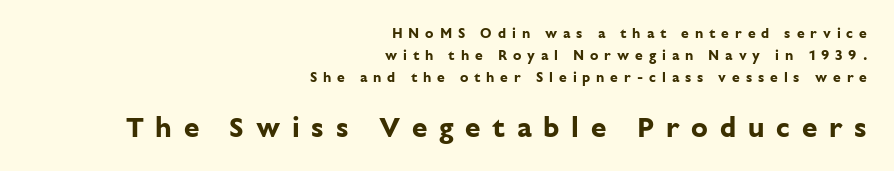
Q: Is the text bold? A: Yes.
Q: Is the text italic (slanted)? A: No, it is upright.
Q: Is the typeface a serif or a sans-serif typeface? A: Sans-serif.
Q: Is the text underlined? A: No.
Q: How is the paragraph aligned? A: Right-aligned.
Q: Is the spacing between letters normal or unusually wide? A: Unusually wide.
Q: Is the spacing between lines tight, normal or loose? A: Normal.
Q: Which block of text is set in a larger size, the first (top) or the second (bottom)? A: The second (bottom) one.
Q: Width (condensed, normal, or wide)? A: Normal.
Q: Stroke contrast? A: Low.
Q: x-height? A: Medium.
Q: Monospaced? A: No.
